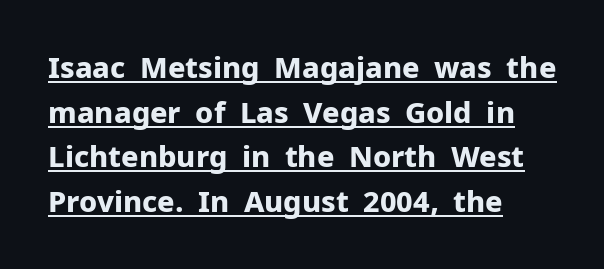
{"serif": "no", "italic": "no", "bold": "yes", "weight": "bold", "width": "normal", "stroke_contrast": "low", "x_height": "medium", "monospaced": "no", "underline": "yes", "align": "left", "line_spacing": "normal", "line_spacing_ratio": 1.54, "letter_spacing": "normal", "letter_spacing_em": 0.0, "glyph_px": 29}
